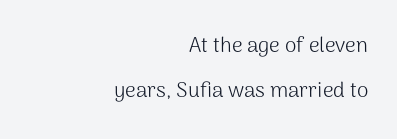
Q: Is the text bold? A: No.
Q: Is the text italic (slanted)? A: No, it is upright.
Q: Is the text underlined? A: No.
Q: How is the paragraph aligned? A: Right-aligned.
Q: Is the spacing between letters normal or unusually wide? A: Normal.
Q: Is the spacing between lines tight, normal or loose? A: Loose.
